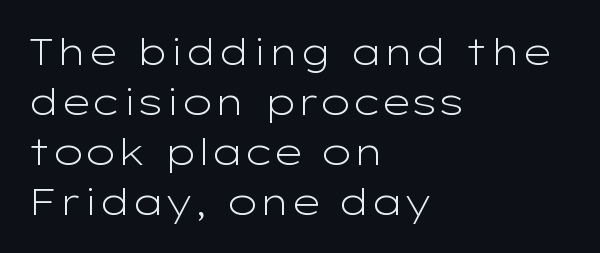
Q: Is the text bold? A: No.
Q: Is the text italic (slanted)? A: No, it is upright.
Q: Is the typeface a serif or a sans-serif typeface? A: Sans-serif.
Q: Is the text underlined? A: No.
Q: How is the paragraph aligned? A: Left-aligned.
Q: Is the spacing between letters normal or unusually wide? A: Normal.
Q: Is the spacing between lines tight, normal or loose? A: Normal.
Q: Width (condensed, normal, or wide)? A: Wide.
Q: Stroke contrast? A: Low.
Q: x-height? A: Medium.
Q: Monospaced? A: No.
